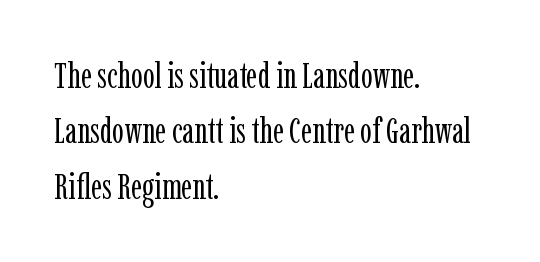
The weight would be labelled regular, book, light, or lighter still. This block has exactly the height ordinary leading produces. Leftover space on each line is placed entirely after the last word. Italic: no, the glyphs are upright roman.
